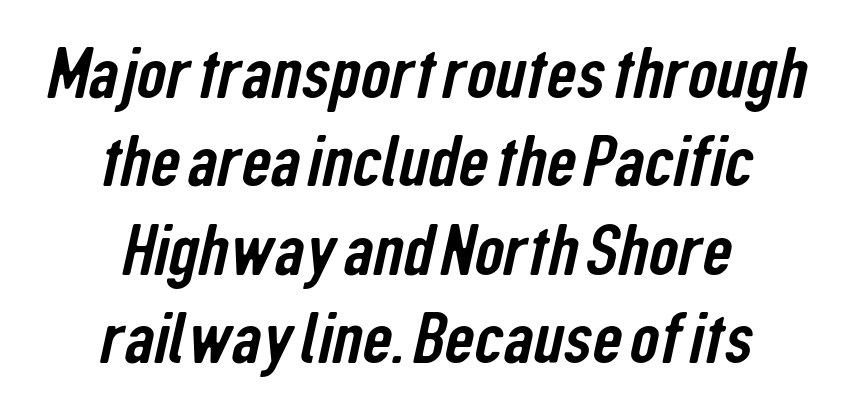
Q: Is the typeface a serif or a sans-serif typeface? A: Sans-serif.
Q: Is the text underlined? A: No.
Q: How is the paragraph aligned? A: Centered.
Q: Is the spacing between letters normal or unusually wide? A: Normal.
Q: Width (condensed, normal, or wide)? A: Condensed.
Q: Stroke contrast? A: Low.
Q: x-height? A: Medium.
Q: Monospaced? A: No.
